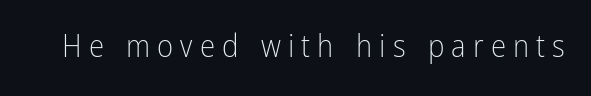
The image shows 31 px light, condensed sans-serif type, upright; set unusually wide letter spacing (+0.23 em), not underlined; low stroke contrast and a medium x-height.
